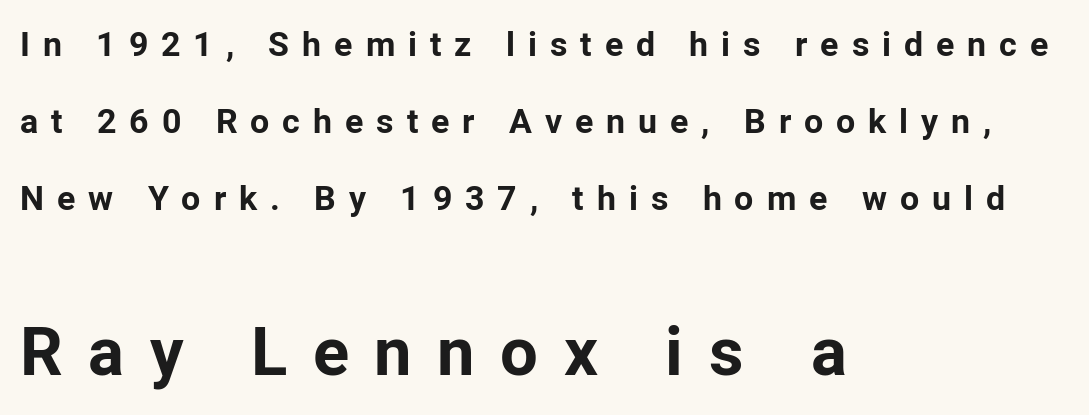
Does the type have serifs? No, each stem ends abruptly. Casual observation: everything's shoved over to the left. Compare the two chunks: the lower has the greater cap height. In terms of letterspacing, this is a distinctly airy, spread setting. You could not count columns in this text — the font is proportionally spaced. On the weight axis this lands at bold, roughly 700.
